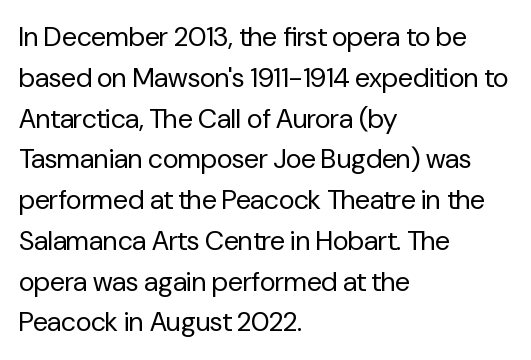
The image shows 27 px text type, upright; set left-aligned, normal line spacing (1.51x), normal letter spacing, not underlined.
